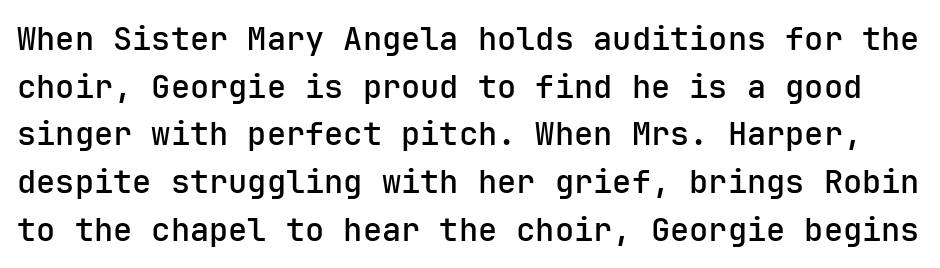
Q: Is the text italic (slanted)? A: No, it is upright.
Q: Is the typeface a serif or a sans-serif typeface? A: Sans-serif.
Q: Is the text underlined? A: No.
Q: Is the spacing between letters normal or unusually wide? A: Normal.
Q: Is the spacing between lines tight, normal or loose? A: Normal.
Q: Width (condensed, normal, or wide)? A: Normal.
Q: Stroke contrast? A: Low.
Q: x-height? A: Medium.
Q: Monospaced? A: Yes.
